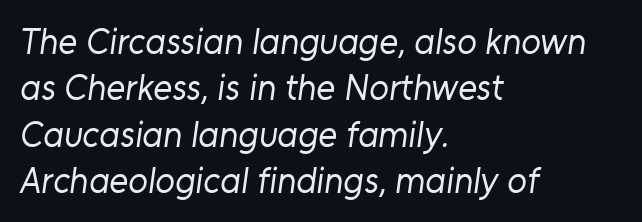
Students, note that the glyphs here touch the page at normal intervals. The passage shown stacks its lines at a standard gap. This rendering features lettering with no underline. The letters look calm and open, with moderate or lighter stems.
